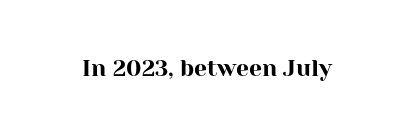
The image shows 23 px text type, upright; set normal letter spacing, not underlined.
